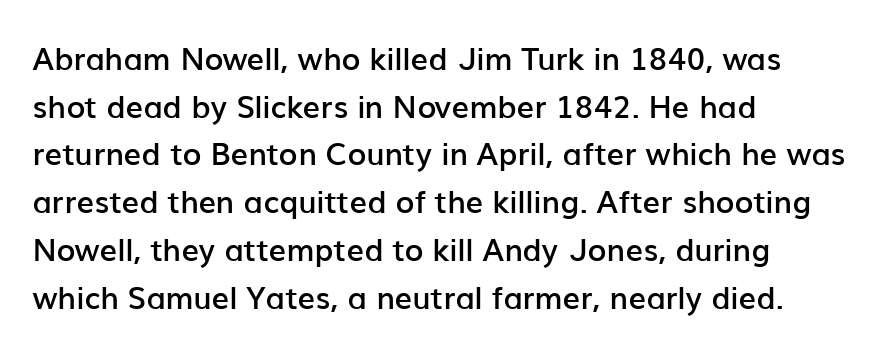
Q: Is the text bold? A: Semi-bold.
Q: Is the text italic (slanted)? A: No, it is upright.
Q: Is the typeface a serif or a sans-serif typeface? A: Sans-serif.
Q: Is the text underlined? A: No.
Q: How is the paragraph aligned? A: Left-aligned.
Q: Is the spacing between letters normal or unusually wide? A: Normal.
Q: Is the spacing between lines tight, normal or loose? A: Normal.
Q: Width (condensed, normal, or wide)? A: Normal.
Q: Stroke contrast? A: Low.
Q: x-height? A: Medium.
Q: Monospaced? A: No.
